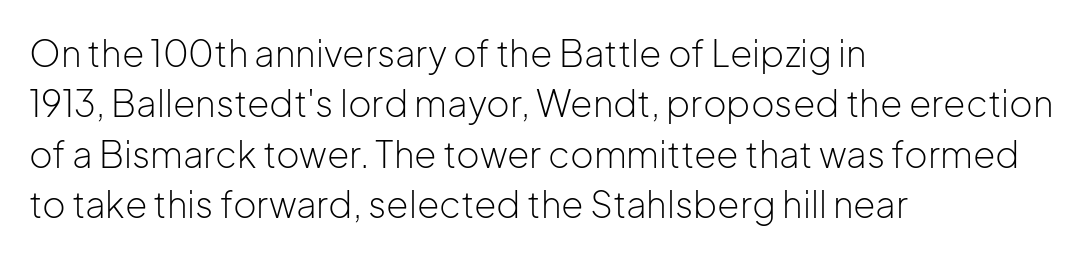
How would I describe the line gaps? Plain and ordinary. Every character sits straight up, as roman type does. The letters look calm and open, with moderate or lighter stems. Nobody touched the tracking dial on this one. Note the varied advance widths — an 'i' is clearly narrower than an 'm'. If you drew a ruler down the left edge, every line would touch it.
